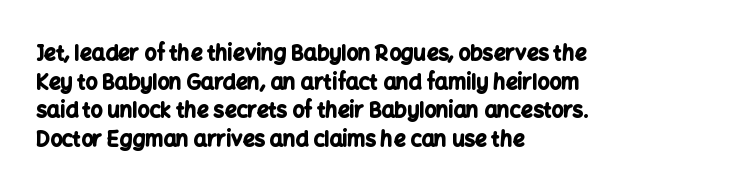
Notice how descenders clear the ascenders below comfortably — that's standard leading. Clear beneath every line of the passage. These lines are set flush left with a ragged right edge. The type sits square on the baseline with zero lean. Each word holds together tightly as a unit, with standard inter-letter gaps.
